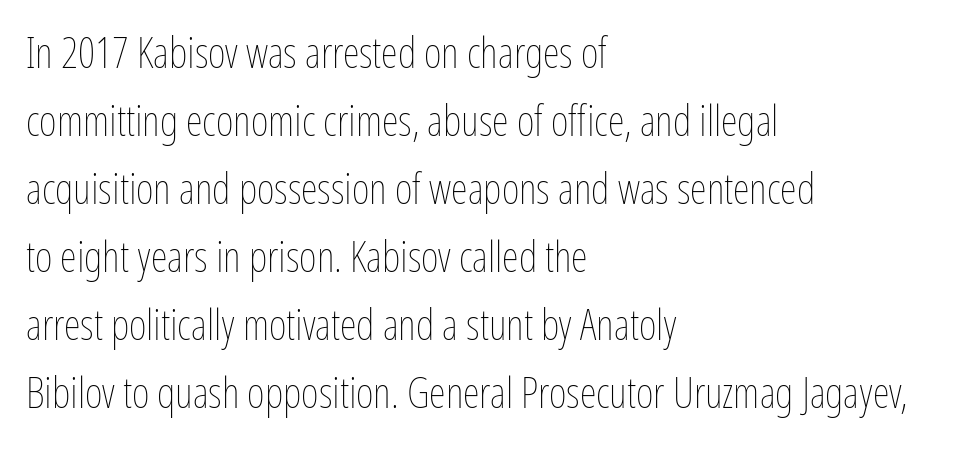
The image shows 43 px thin, condensed type, upright; set left-aligned, normal line spacing (1.58x), normal letter spacing, not underlined; low stroke contrast and a medium x-height.
